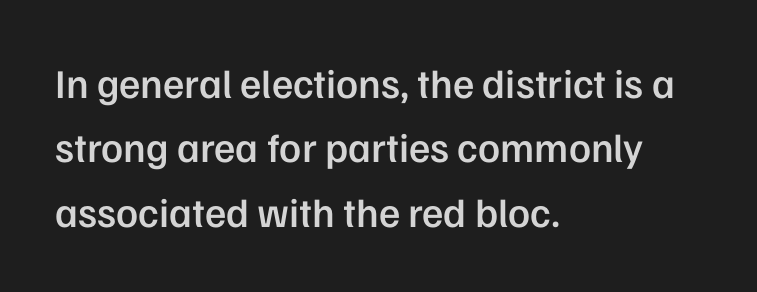
Q: Is the text bold? A: Semi-bold.
Q: Is the text italic (slanted)? A: No, it is upright.
Q: Is the typeface a serif or a sans-serif typeface? A: Sans-serif.
Q: Is the text underlined? A: No.
Q: How is the paragraph aligned? A: Left-aligned.
Q: Is the spacing between letters normal or unusually wide? A: Normal.
Q: Is the spacing between lines tight, normal or loose? A: Normal.
Q: Width (condensed, normal, or wide)? A: Normal.
Q: Stroke contrast? A: Low.
Q: x-height? A: Medium.
Q: Monospaced? A: No.
